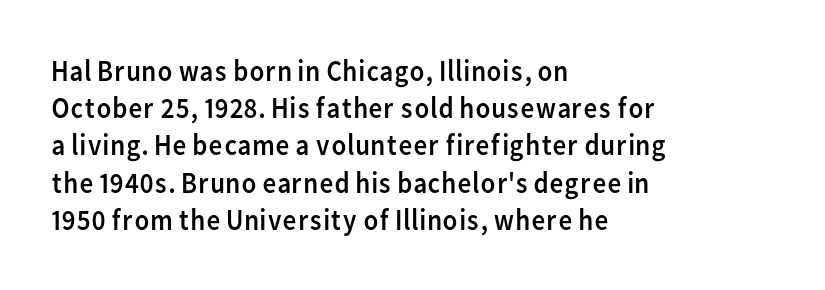
Caption: multi-line text, flush left, ragged right. Descenders are the only things crossing below the line. Posture: vertical. The strokes carry an ordinary text weight at most.
